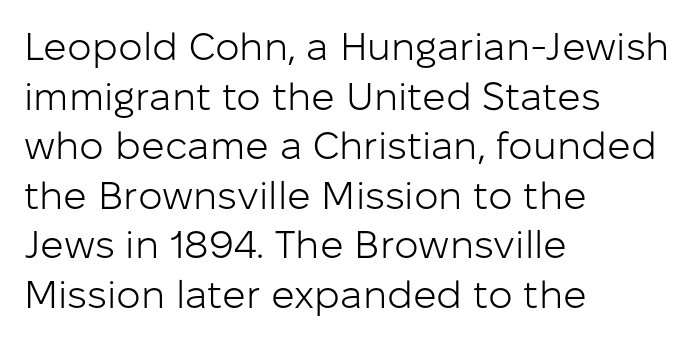
{"serif": "no", "italic": "no", "bold": "no", "weight": "light", "width": "normal", "stroke_contrast": "low", "x_height": "medium", "monospaced": "no", "underline": "no", "align": "left", "line_spacing": "normal", "line_spacing_ratio": 1.27, "letter_spacing": "normal", "letter_spacing_em": 0.0, "glyph_px": 39}
